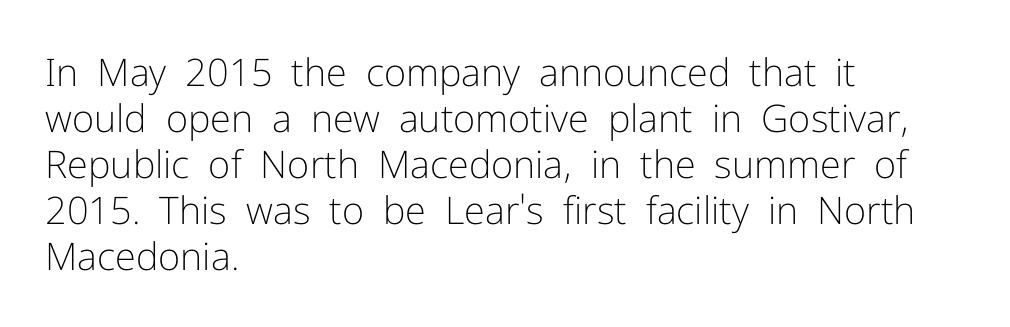
Q: Is the text bold? A: No.
Q: Is the text italic (slanted)? A: No, it is upright.
Q: Is the typeface a serif or a sans-serif typeface? A: Sans-serif.
Q: Is the text underlined? A: No.
Q: How is the paragraph aligned? A: Left-aligned.
Q: Is the spacing between letters normal or unusually wide? A: Normal.
Q: Width (condensed, normal, or wide)? A: Normal.
Q: Stroke contrast? A: Low.
Q: x-height? A: Medium.
Q: Monospaced? A: No.
